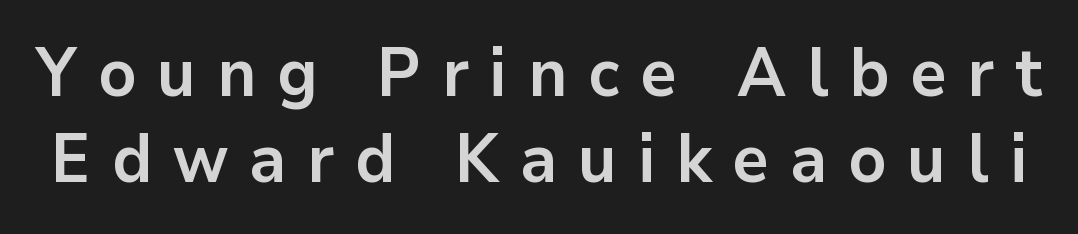
Q: Is the text bold? A: Yes.
Q: Is the text italic (slanted)? A: No, it is upright.
Q: Is the typeface a serif or a sans-serif typeface? A: Sans-serif.
Q: Is the text underlined? A: No.
Q: Is the spacing between letters normal or unusually wide? A: Unusually wide.
Q: Is the spacing between lines tight, normal or loose? A: Normal.
Q: Width (condensed, normal, or wide)? A: Normal.
Q: Stroke contrast? A: Low.
Q: x-height? A: Medium.
Q: Monospaced? A: No.
